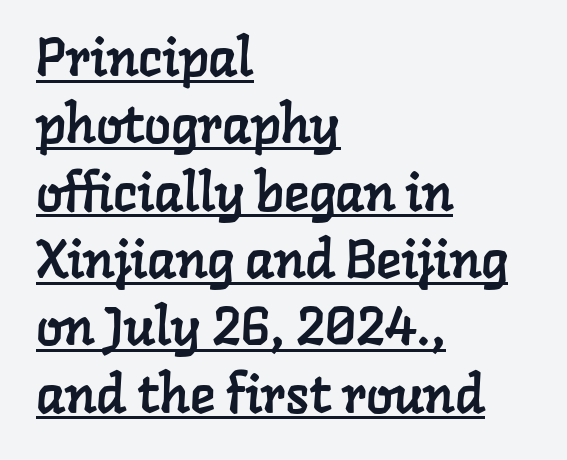
This sample is left-justified, so line endings fall wherever the words run out. Proportional: the letters do not fall into vertical columns. Summary of vertical rhythm: regular, with standard interline spacing. The string is rendered with underlining switched on.
